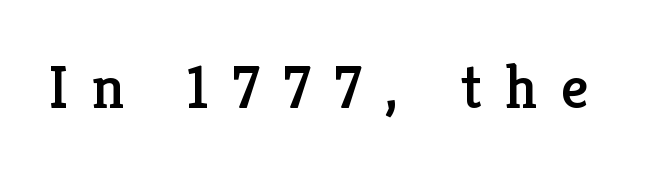
The glyphs in this specimen are seriffed. The rendering uses natural spacing where letterforms have individual widths. The tracking jumps out immediately: characters are airy and widely separated. Beneath every word, the page is bare. Posture: vertical.
